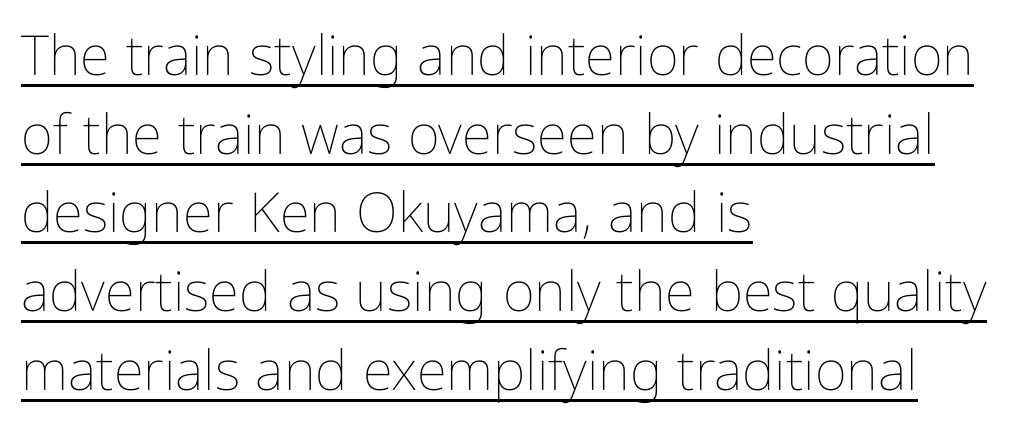
The image shows 55 px thin, condensed type, upright; set left-aligned, normal line spacing (1.43x), normal letter spacing, underlined; low stroke contrast and a medium x-height.
